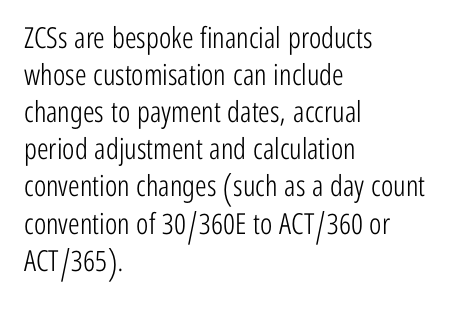
The image shows 29 px light, condensed sans-serif type, upright; set left-aligned, normal line spacing (1.28x), normal letter spacing, not underlined; low stroke contrast and a medium x-height.
